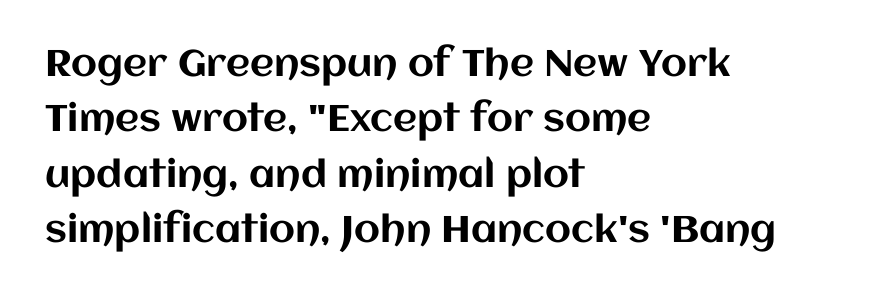
Q: Is the text italic (slanted)? A: No, it is upright.
Q: Is the text underlined? A: No.
Q: How is the paragraph aligned? A: Left-aligned.
Q: Is the spacing between letters normal or unusually wide? A: Normal.
Q: Is the spacing between lines tight, normal or loose? A: Normal.
Q: Width (condensed, normal, or wide)? A: Normal.
Q: Stroke contrast? A: Medium.
Q: x-height? A: Large.
Q: Monospaced? A: No.
